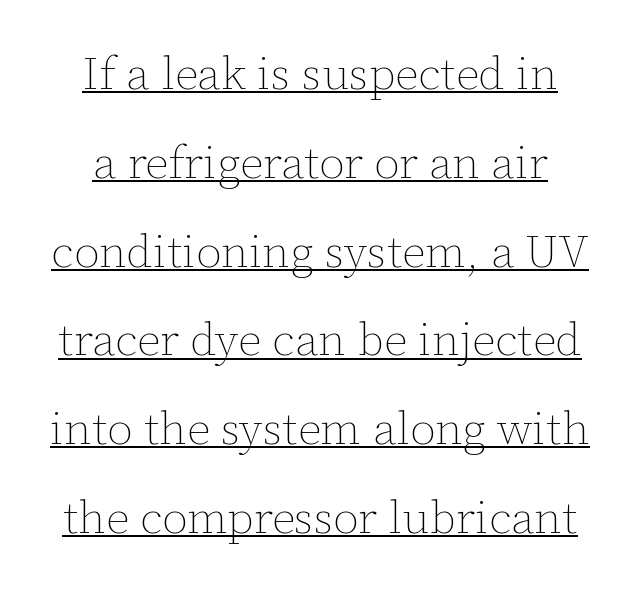
The image shows 46 px thin type, upright; set loose line spacing (1.93x), normal letter spacing, underlined; low stroke contrast and a medium x-height.
